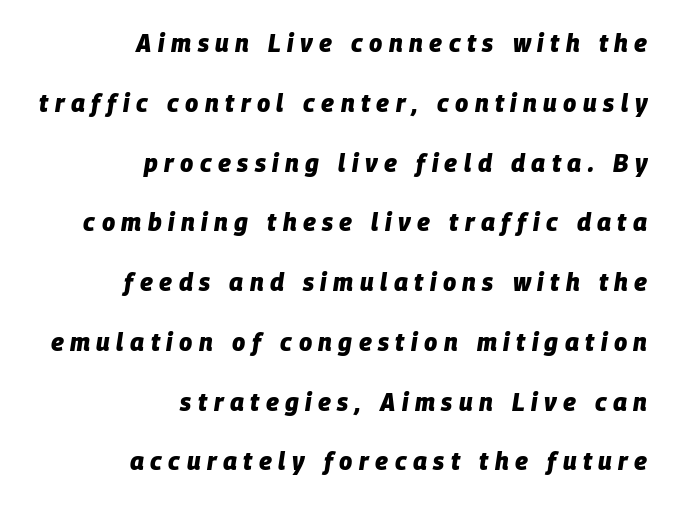
{"italic": "yes", "lean": "right", "slant_degrees": 9, "bold": "yes", "underline": "no", "align": "right", "line_spacing": "loose", "line_spacing_ratio": 2.49, "letter_spacing": "wide", "letter_spacing_em": 0.27, "glyph_px": 24}
